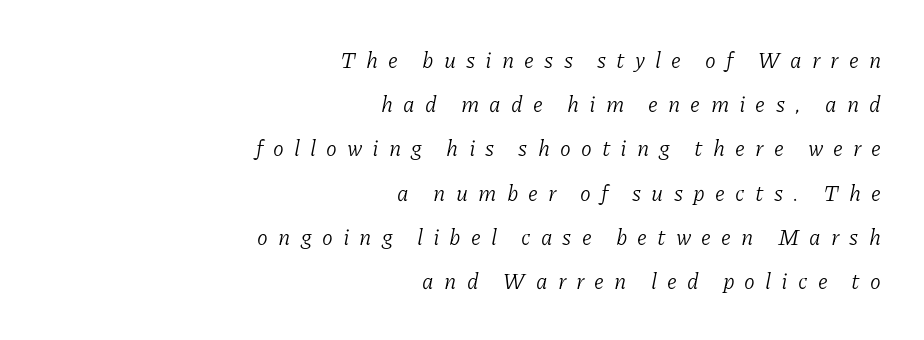
In CSS terms this would be text-align: right. Italic? Definitely — the glyphs are oblique. The gaps between neighbouring characters are conspicuously large. No extra ink here — the face is not bold. The foot of each line stays bare and open. How would I describe the line gaps? Wide and relaxed.
